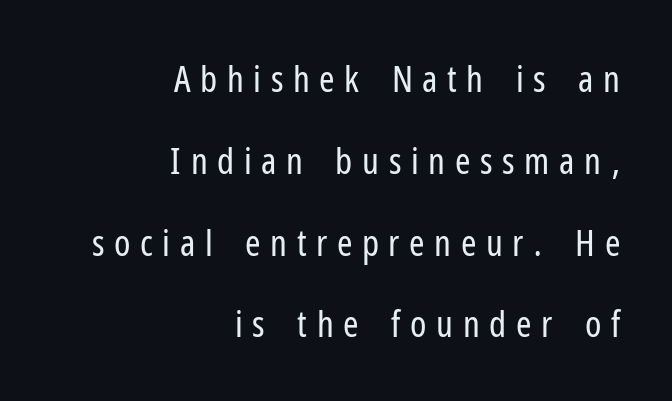
The image shows 37 px regular-weight, condensed sans-serif type, upright; set right-aligned, loose line spacing (2.21x), unusually wide letter spacing (+0.26 em), not underlined; low stroke contrast and a medium x-height.
